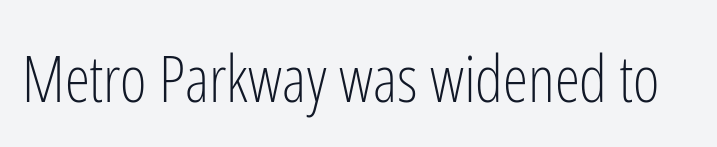
The image shows 64 px light, condensed sans-serif type, upright; set normal letter spacing, not underlined; low stroke contrast and a medium x-height.
